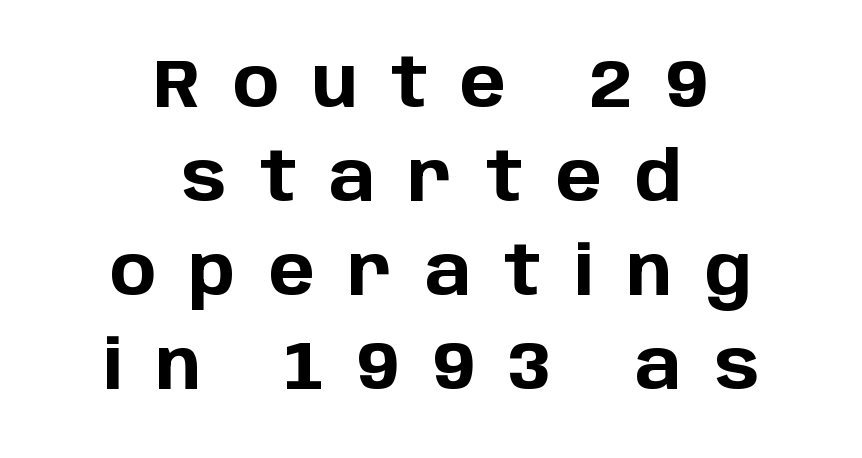
{"serif": "no", "italic": "no", "bold": "yes", "weight": "bold", "width": "normal", "stroke_contrast": "low", "x_height": "large", "monospaced": "no", "underline": "no", "align": "center", "line_spacing": "normal", "line_spacing_ratio": 1.36, "letter_spacing": "wide", "letter_spacing_em": 0.48, "glyph_px": 69}
